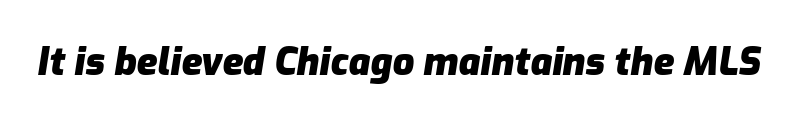
{"italic": "yes", "lean": "right", "slant_degrees": 9, "bold": "yes", "weight": "heavy", "width": "normal", "stroke_contrast": "low", "x_height": "medium", "monospaced": "no", "underline": "no", "letter_spacing": "normal", "letter_spacing_em": 0.0, "glyph_px": 38}
